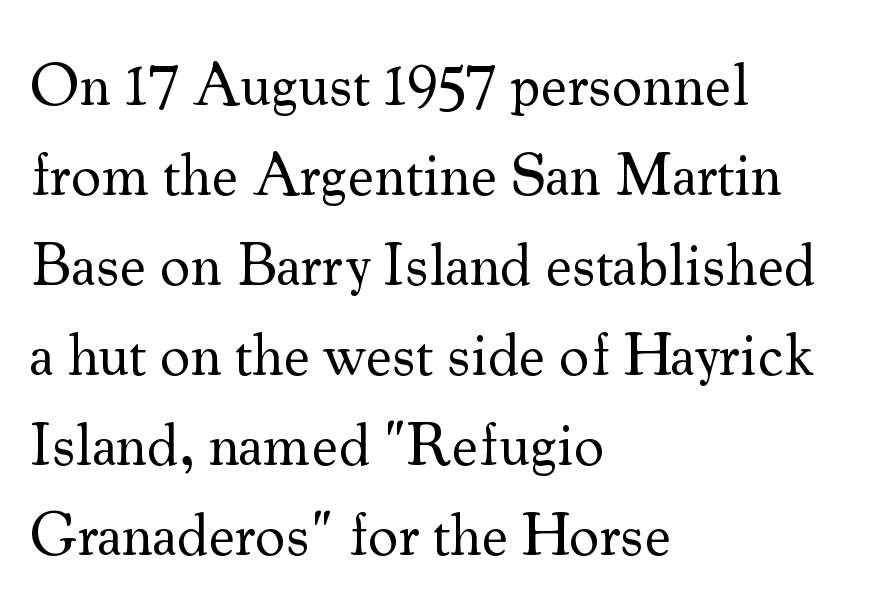
Varying glyph widths throughout — classic text-font behaviour. Quick note: underline off. Weight: regular or lighter. The paragraph has a hard left edge and a soft right edge. The type family on display is of the serif kind.
